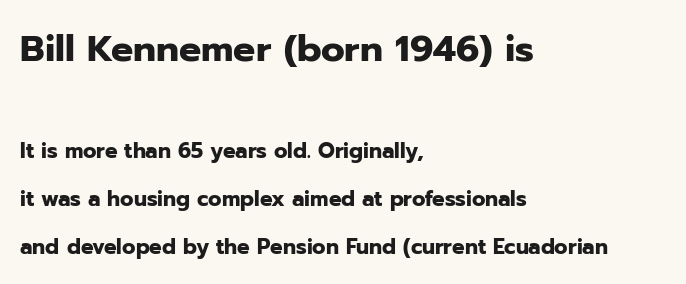
The image shows 37 px heavy sans-serif type, upright; set left-aligned, loose line spacing (2.3x), normal letter spacing, not underlined; the first (top) block is 1.76x larger; low stroke contrast and a medium x-height.
